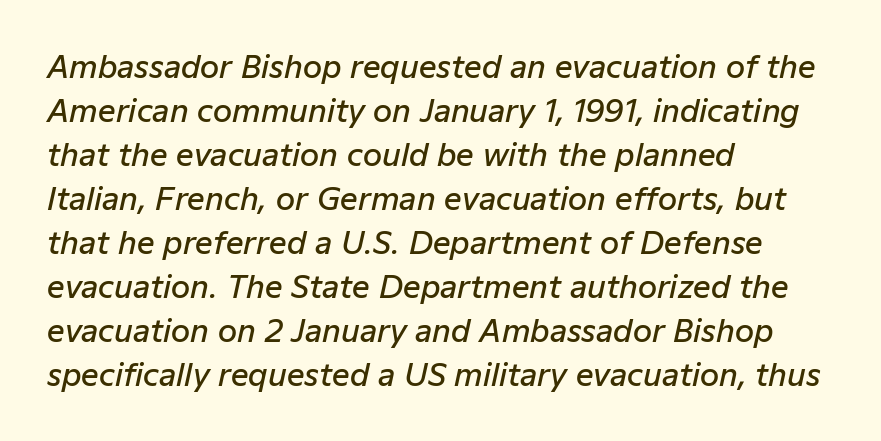
The letters are slanted; this is an italic face. Evenly set lines give the paragraph a standard silhouette. Anything drawn beneath the words? Only blank space. The face used here is proportionally spaced, like ordinary book or web type.
